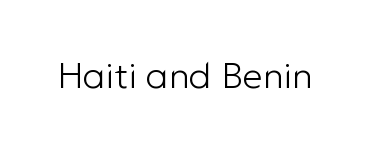
The image shows 36 px light sans-serif type, upright; set normal letter spacing, not underlined; low stroke contrast and a medium x-height.
